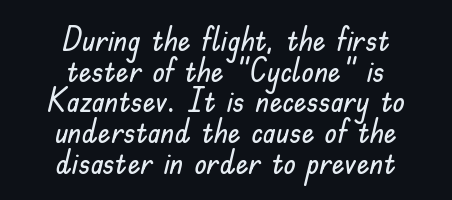
Q: Is the text italic (slanted)? A: Yes.
Q: Is the typeface a serif or a sans-serif typeface? A: Sans-serif.
Q: Is the text underlined? A: No.
Q: How is the paragraph aligned? A: Centered.
Q: Is the spacing between letters normal or unusually wide? A: Normal.
Q: Is the spacing between lines tight, normal or loose? A: Tight.
Q: Width (condensed, normal, or wide)? A: Normal.
Q: Stroke contrast? A: Low.
Q: x-height? A: Small.
Q: Monospaced? A: No.
